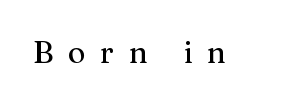
Q: Is the text italic (slanted)? A: No, it is upright.
Q: Is the typeface a serif or a sans-serif typeface? A: Serif.
Q: Is the text underlined? A: No.
Q: Is the spacing between letters normal or unusually wide? A: Unusually wide.
Q: Width (condensed, normal, or wide)? A: Normal.
Q: Stroke contrast? A: Medium.
Q: x-height? A: Medium.
Q: Monospaced? A: No.
